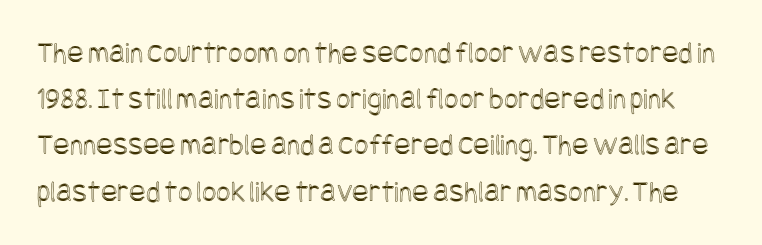
Q: Is the text italic (slanted)? A: No, it is upright.
Q: Is the text underlined? A: No.
Q: Is the spacing between letters normal or unusually wide? A: Normal.
Q: Is the spacing between lines tight, normal or loose? A: Normal.
Q: Width (condensed, normal, or wide)? A: Condensed.
Q: x-height? A: Large.
